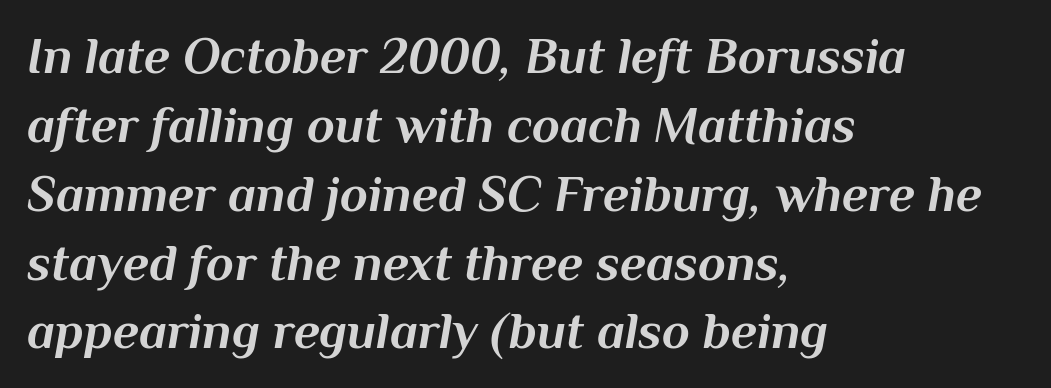
{"italic": "yes", "lean": "right", "slant_degrees": 10, "bold": "yes", "weight": "bold", "width": "normal", "stroke_contrast": "medium", "x_height": "medium", "monospaced": "no", "underline": "no", "align": "left", "line_spacing": "normal", "line_spacing_ratio": 1.35, "letter_spacing": "normal", "letter_spacing_em": 0.0, "glyph_px": 51}
